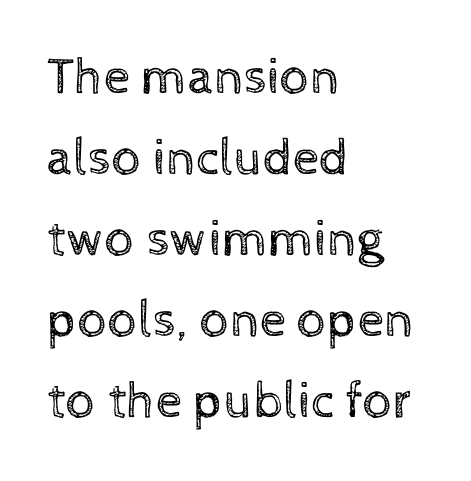
{"italic": "no", "bold": "no", "weight": "regular", "width": "normal", "x_height": "medium", "monospaced": "no", "underline": "no", "align": "left", "line_spacing": "normal", "line_spacing_ratio": 1.56, "letter_spacing": "normal", "letter_spacing_em": 0.0, "glyph_px": 52}
